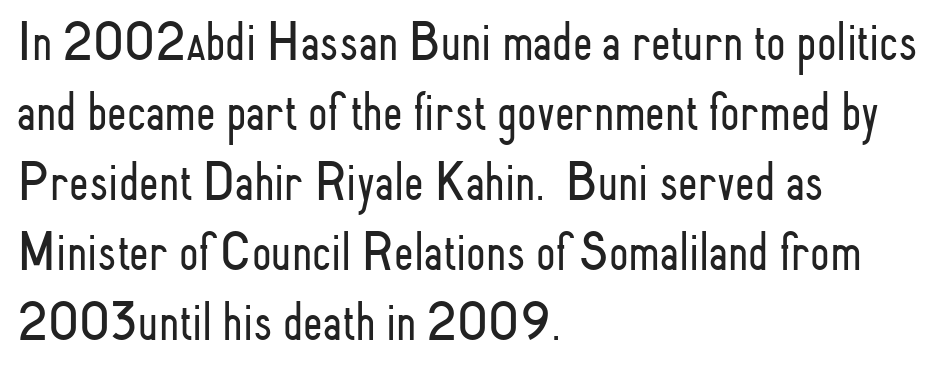
The image shows 56 px light, condensed sans-serif type, upright; set left-aligned, normal line spacing (1.25x), normal letter spacing, not underlined; low stroke contrast and a small x-height.
